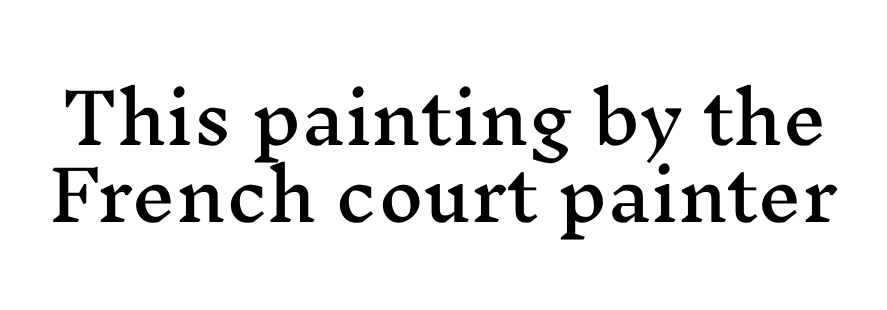
Q: Is the text italic (slanted)? A: No, it is upright.
Q: Is the typeface a serif or a sans-serif typeface? A: Serif.
Q: Is the text underlined? A: No.
Q: Is the spacing between letters normal or unusually wide? A: Normal.
Q: Is the spacing between lines tight, normal or loose? A: Tight.
Q: Width (condensed, normal, or wide)? A: Wide.
Q: Stroke contrast? A: Medium.
Q: x-height? A: Medium.
Q: Monospaced? A: No.
